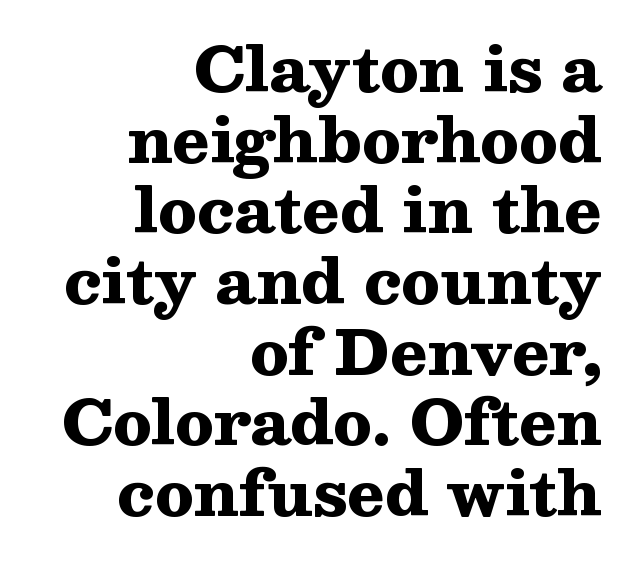
Q: Is the text bold? A: Yes.
Q: Is the text italic (slanted)? A: No, it is upright.
Q: Is the typeface a serif or a sans-serif typeface? A: Serif.
Q: Is the text underlined? A: No.
Q: How is the paragraph aligned? A: Right-aligned.
Q: Is the spacing between letters normal or unusually wide? A: Normal.
Q: Is the spacing between lines tight, normal or loose? A: Tight.
Q: Width (condensed, normal, or wide)? A: Wide.
Q: Stroke contrast? A: Medium.
Q: x-height? A: Medium.
Q: Monospaced? A: No.
